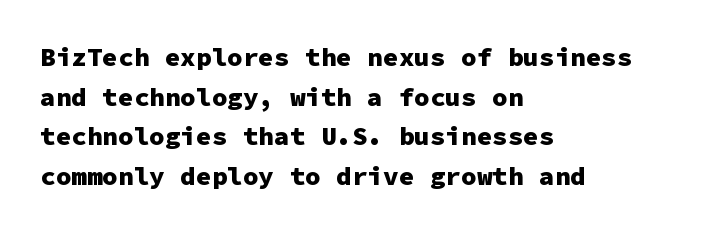
{"italic": "no", "bold": "yes", "underline": "no", "align": "left", "line_spacing": "normal", "line_spacing_ratio": 1.52, "letter_spacing": "normal", "letter_spacing_em": 0.0, "glyph_px": 26}
